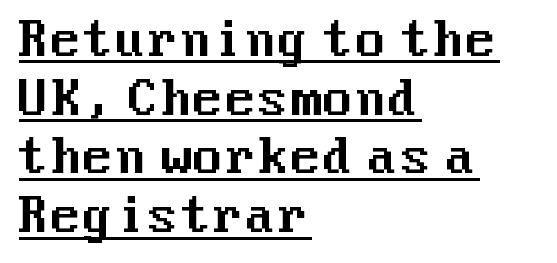
The image shows 47 px sans-serif type, upright; set left-aligned, normal line spacing (1.25x), normal letter spacing, underlined; medium stroke contrast and a medium x-height.
